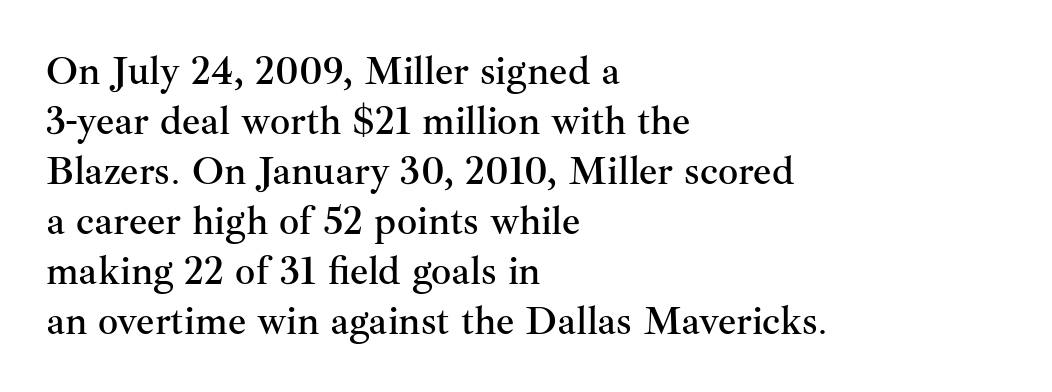
Glyph-to-glyph distance matches everyday printed text. These lines stack with their left ends in a neat column. The type sits square on the baseline with zero lean. Typographically, this falls in the serif category. The passage shown is not underscored anywhere.
